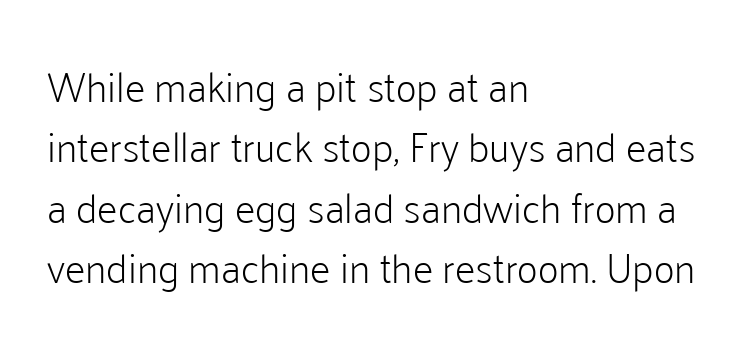
{"serif": "no", "italic": "no", "bold": "no", "weight": "light", "width": "normal", "stroke_contrast": "low", "x_height": "medium", "monospaced": "no", "underline": "no", "align": "left", "line_spacing": "normal", "line_spacing_ratio": 1.47, "letter_spacing": "normal", "letter_spacing_em": 0.0, "glyph_px": 41}
